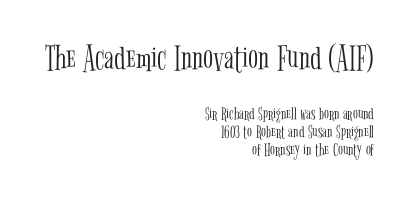
Each letter keeps its own natural width here, so spacing adapts to shape. The type family on display is of the serif kind. The line texture is even and compact thanks to regular tracking. Is the block centered? No — it sits flush against the right margin.
